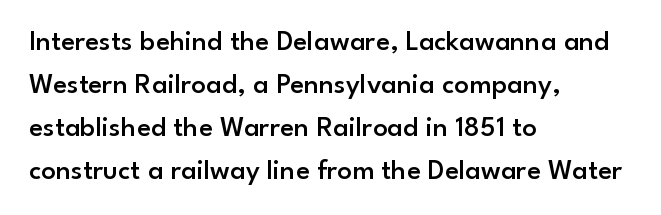
Examine the stroke ends and you'll find no serifs. The letters stand upright; this is a roman face. Check under the words: just untouched page. You could not count columns in this text — the font is proportionally spaced. In terms of leading, this rendering sits right in the middle.
